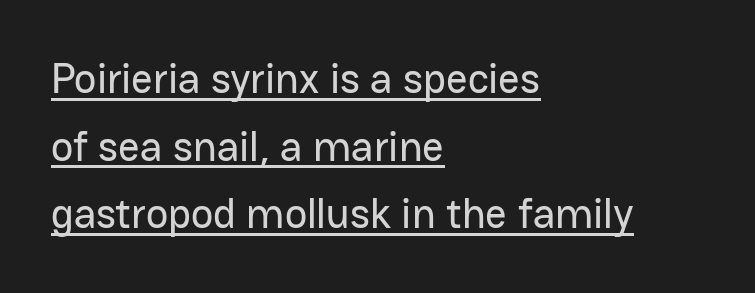
{"serif": "no", "italic": "no", "width": "normal", "stroke_contrast": "low", "x_height": "medium", "monospaced": "no", "underline": "yes", "align": "left", "line_spacing": "normal", "line_spacing_ratio": 1.61, "letter_spacing": "normal", "letter_spacing_em": 0.0, "glyph_px": 42}
